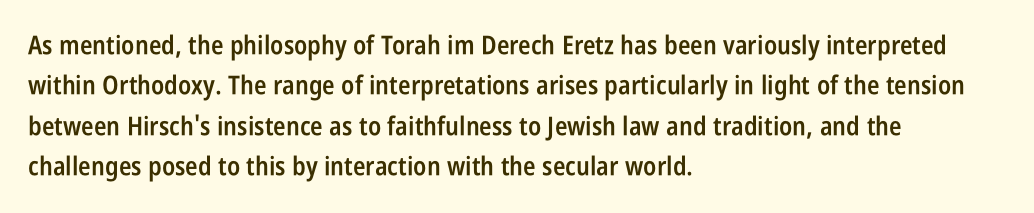
{"italic": "no", "bold": "semi", "underline": "no", "align": "left", "line_spacing": "normal", "line_spacing_ratio": 1.55, "letter_spacing": "normal", "letter_spacing_em": 0.0, "glyph_px": 26}
